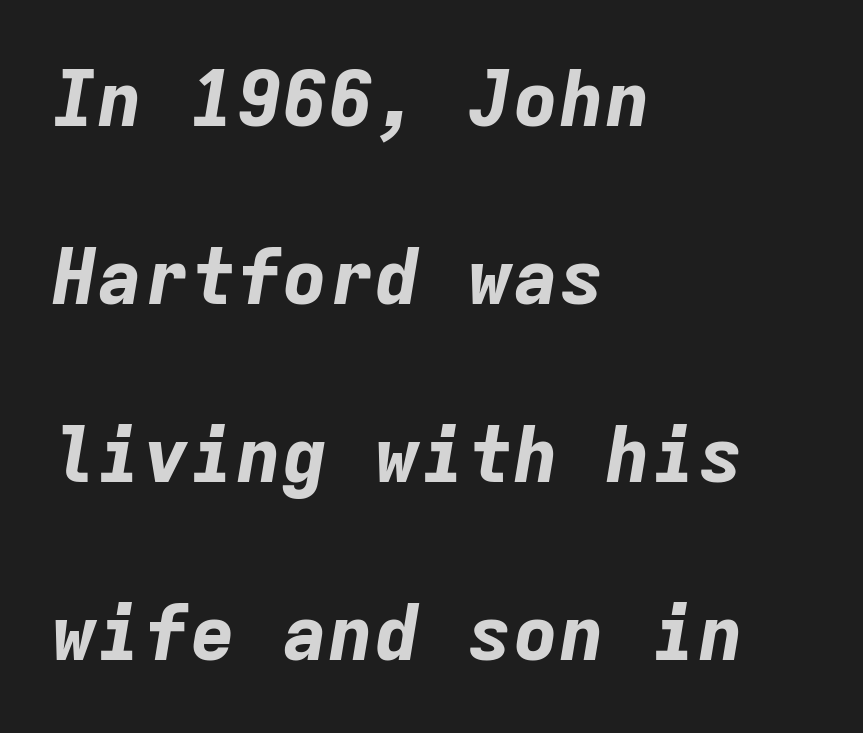
{"italic": "yes", "lean": "right", "slant_degrees": 9, "bold": "yes", "weight": "bold", "width": "normal", "stroke_contrast": "low", "x_height": "medium", "monospaced": "yes", "underline": "no", "align": "left", "line_spacing": "loose", "line_spacing_ratio": 2.31, "letter_spacing": "normal", "letter_spacing_em": 0.0, "glyph_px": 77}
